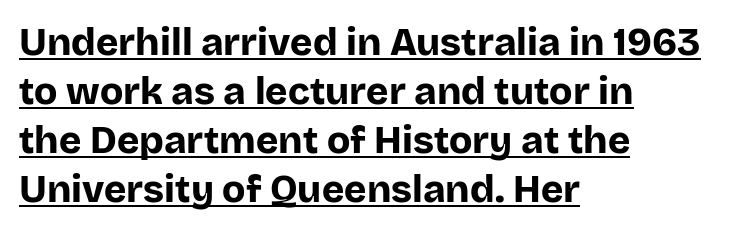
Q: Is the text bold? A: Yes.
Q: Is the text italic (slanted)? A: No, it is upright.
Q: Is the typeface a serif or a sans-serif typeface? A: Sans-serif.
Q: Is the text underlined? A: Yes.
Q: How is the paragraph aligned? A: Left-aligned.
Q: Is the spacing between letters normal or unusually wide? A: Normal.
Q: Is the spacing between lines tight, normal or loose? A: Normal.
Q: Width (condensed, normal, or wide)? A: Normal.
Q: Stroke contrast? A: Low.
Q: x-height? A: Large.
Q: Monospaced? A: No.
